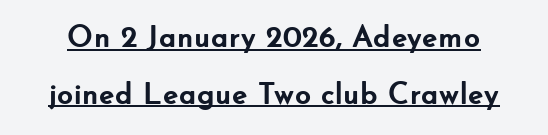
The image shows 31 px semibold sans-serif type, upright; set line spacing 1.83x, normal letter spacing, underlined; low stroke contrast and a small x-height.
